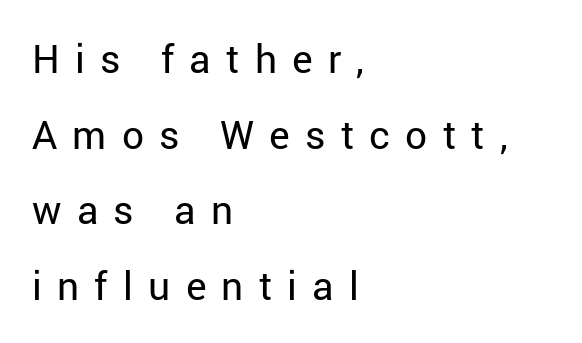
Q: Is the text bold? A: No.
Q: Is the text italic (slanted)? A: No, it is upright.
Q: Is the typeface a serif or a sans-serif typeface? A: Sans-serif.
Q: Is the text underlined? A: No.
Q: How is the paragraph aligned? A: Left-aligned.
Q: Is the spacing between letters normal or unusually wide? A: Unusually wide.
Q: Is the spacing between lines tight, normal or loose? A: Loose.
Q: Width (condensed, normal, or wide)? A: Normal.
Q: Stroke contrast? A: Low.
Q: x-height? A: Medium.
Q: Monospaced? A: No.
